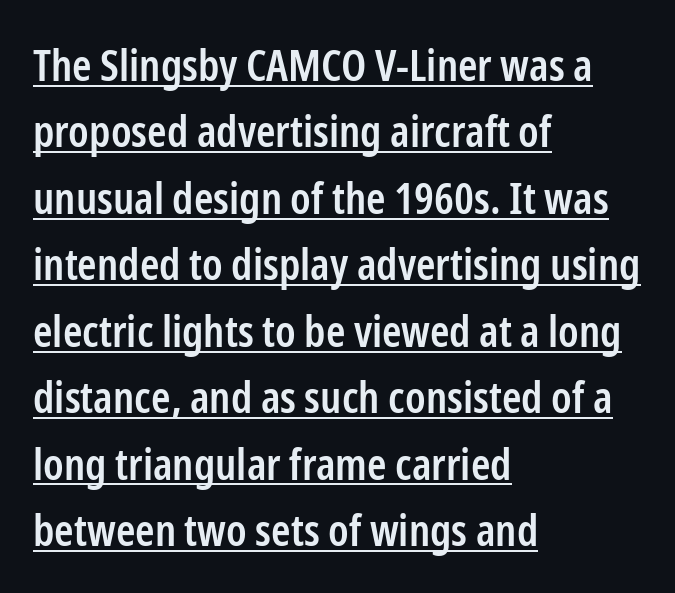
Q: Is the text bold? A: Semi-bold.
Q: Is the text italic (slanted)? A: No, it is upright.
Q: Is the typeface a serif or a sans-serif typeface? A: Sans-serif.
Q: Is the text underlined? A: Yes.
Q: How is the paragraph aligned? A: Left-aligned.
Q: Is the spacing between letters normal or unusually wide? A: Normal.
Q: Is the spacing between lines tight, normal or loose? A: Normal.
Q: Width (condensed, normal, or wide)? A: Condensed.
Q: Stroke contrast? A: Low.
Q: x-height? A: Medium.
Q: Monospaced? A: No.
